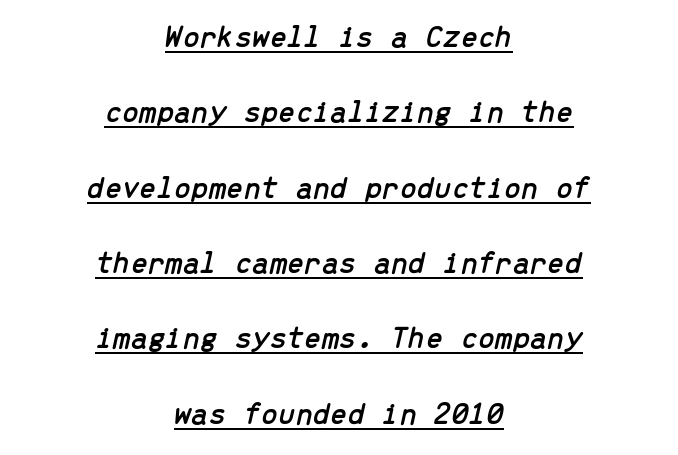
{"italic": "yes", "lean": "right", "slant_degrees": 13, "width": "normal", "stroke_contrast": "low", "x_height": "medium", "monospaced": "yes", "underline": "yes", "align": "center", "line_spacing": "loose", "line_spacing_ratio": 2.43, "letter_spacing": "normal", "letter_spacing_em": 0.0, "glyph_px": 31}
